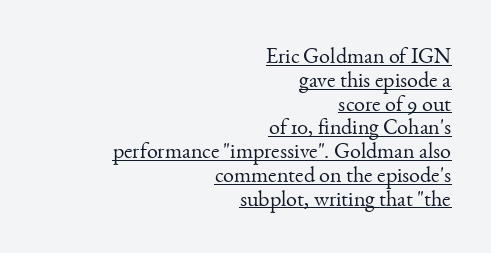
{"italic": "no", "bold": "no", "underline": "yes", "align": "right", "line_spacing": "tight", "line_spacing_ratio": 1.08, "letter_spacing": "normal", "letter_spacing_em": 0.0, "glyph_px": 22}
